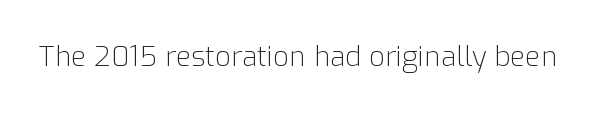
The letters stand straight up with perfectly vertical stems. Decoration check: the copy has no underline. Weight: not bold — regular or lighter. Letter spacing: default.
